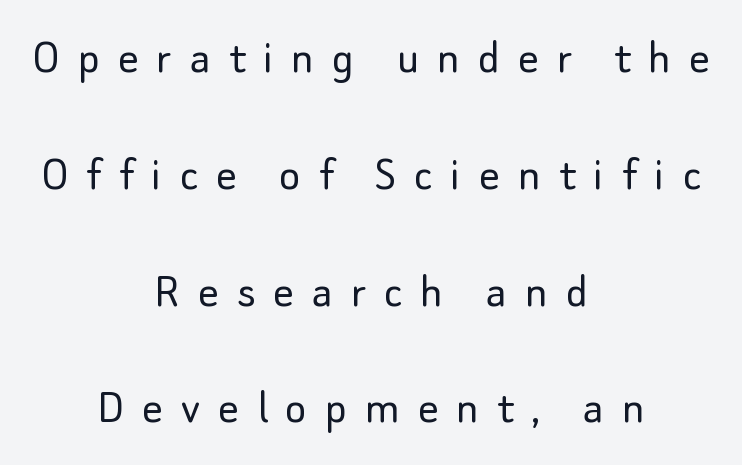
The compositor balanced each line on the midline. The passage shown is typeset with a sans-serif family. The letters stand upright; this is a roman face. Is the type heavy? It reads as light-to-regular instead.
